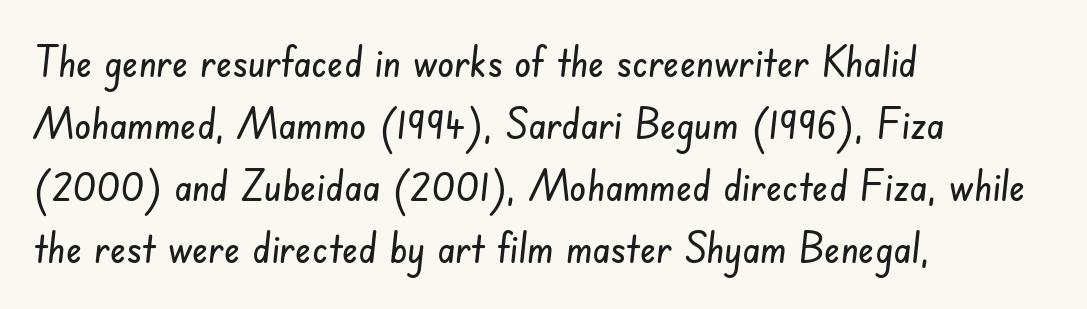
Q: Is the typeface a serif or a sans-serif typeface? A: Sans-serif.
Q: Is the text underlined? A: No.
Q: How is the paragraph aligned? A: Left-aligned.
Q: Is the spacing between letters normal or unusually wide? A: Normal.
Q: Is the spacing between lines tight, normal or loose? A: Normal.
Q: Width (condensed, normal, or wide)? A: Condensed.
Q: Stroke contrast? A: Low.
Q: x-height? A: Small.
Q: Monospaced? A: No.
